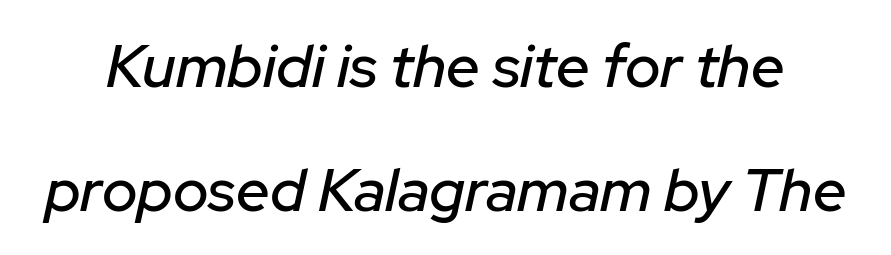
Compared with typical paragraphs, the rows here are farther apart. Quick note: italic. Tracking value appears to be zero — textbook default spacing. Underline: absent. The rendering uses natural spacing where letterforms have individual widths.
